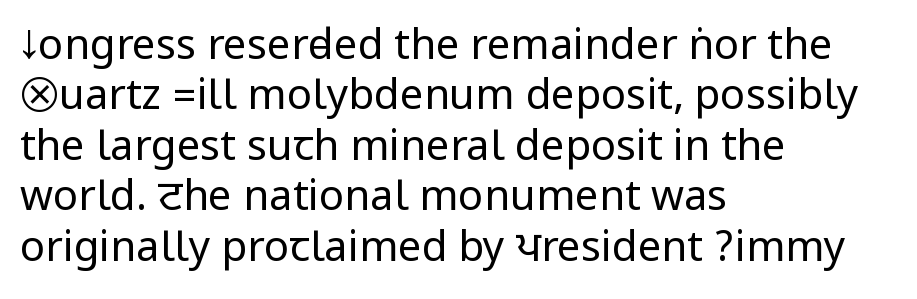
{"serif": "no", "italic": "no", "bold": "no", "weight": "regular", "width": "condensed", "stroke_contrast": "low", "underline": "no", "align": "left", "line_spacing_ratio": 1.2, "letter_spacing": "normal", "letter_spacing_em": 0.0, "glyph_px": 42}
